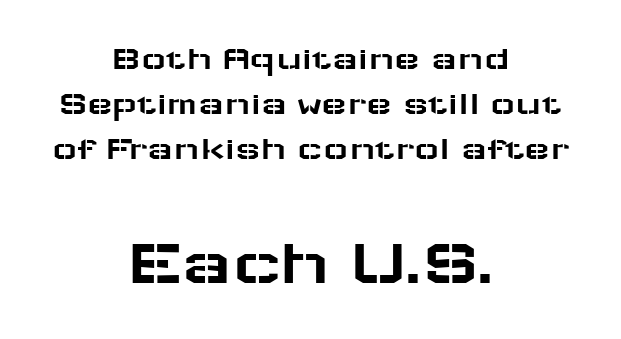
Q: Is the text italic (slanted)? A: No, it is upright.
Q: Is the typeface a serif or a sans-serif typeface? A: Sans-serif.
Q: Is the text underlined? A: No.
Q: How is the paragraph aligned? A: Centered.
Q: Is the spacing between letters normal or unusually wide? A: Normal.
Q: Is the spacing between lines tight, normal or loose? A: Normal.
Q: Which block of text is set in a larger size, the first (top) or the second (bottom)? A: The second (bottom) one.
Q: Width (condensed, normal, or wide)? A: Wide.
Q: Stroke contrast? A: Low.
Q: x-height? A: Medium.
Q: Monospaced? A: No.
